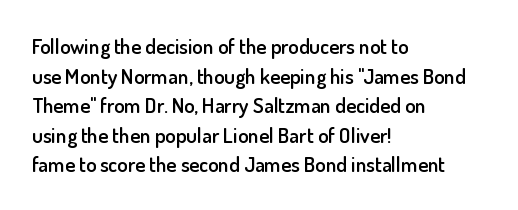
{"italic": "no", "bold": "semi", "underline": "no", "align": "left", "line_spacing": "normal", "line_spacing_ratio": 1.41, "letter_spacing": "normal", "letter_spacing_em": 0.0, "glyph_px": 21}
